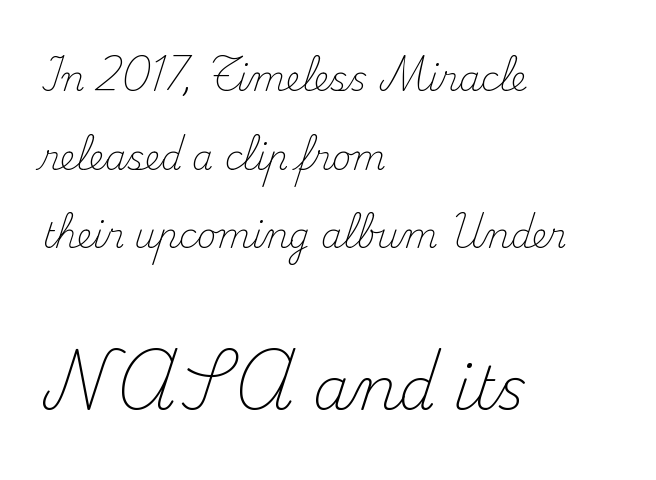
Q: Is the text bold? A: No.
Q: Is the text italic (slanted)? A: Yes.
Q: Is the typeface a serif or a sans-serif typeface? A: Serif.
Q: Is the text underlined? A: No.
Q: How is the paragraph aligned? A: Left-aligned.
Q: Is the spacing between letters normal or unusually wide? A: Normal.
Q: Is the spacing between lines tight, normal or loose? A: Loose.
Q: Which block of text is set in a larger size, the first (top) or the second (bottom)? A: The second (bottom) one.
Q: Width (condensed, normal, or wide)? A: Normal.
Q: Stroke contrast? A: Medium.
Q: x-height? A: Small.
Q: Monospaced? A: No.
